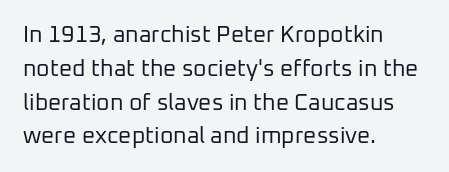
{"italic": "no", "bold": "no", "underline": "no", "align": "left", "line_spacing": "normal", "line_spacing_ratio": 1.47, "letter_spacing": "normal", "letter_spacing_em": 0.0, "glyph_px": 23}
